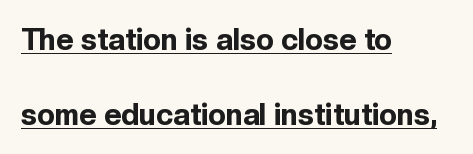
Chunky letters — that's bold for sure. Compared with typical paragraphs, the rows here are farther apart. Think of a printed novel: that variable character pitch is what you see here. You can see a thin bar hugging the bottom of the glyphs.
